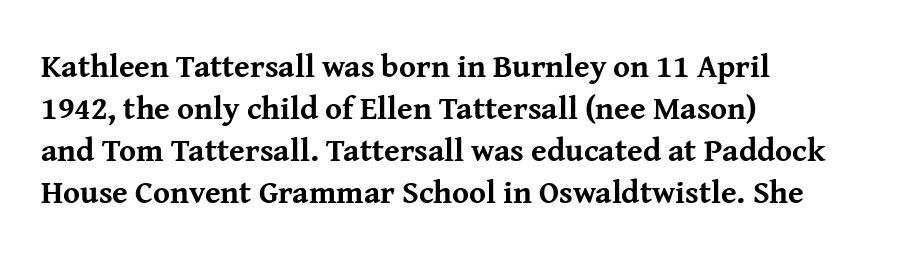
The image shows 32 px bold serif type, upright; set left-aligned, normal line spacing (1.31x), normal letter spacing, not underlined; medium stroke contrast and a medium x-height.
